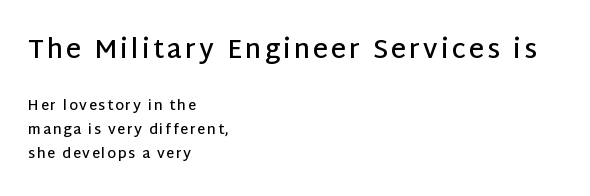
Letters rest on an invisible, unmarked baseline. Designer's note — italics off, roman on. Leading matches the norm, producing a regular column. Visually, the top section dominates because its glyphs are scaled up. The setting favours the left margin, as ordinary paragraphs usually do.
